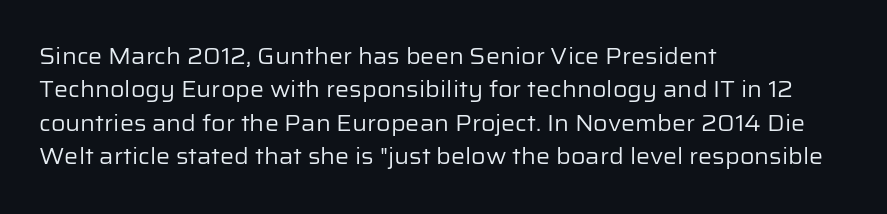
Q: Is the text bold? A: No.
Q: Is the text italic (slanted)? A: No, it is upright.
Q: Is the text underlined? A: No.
Q: How is the paragraph aligned? A: Left-aligned.
Q: Is the spacing between letters normal or unusually wide? A: Normal.
Q: Is the spacing between lines tight, normal or loose? A: Normal.
